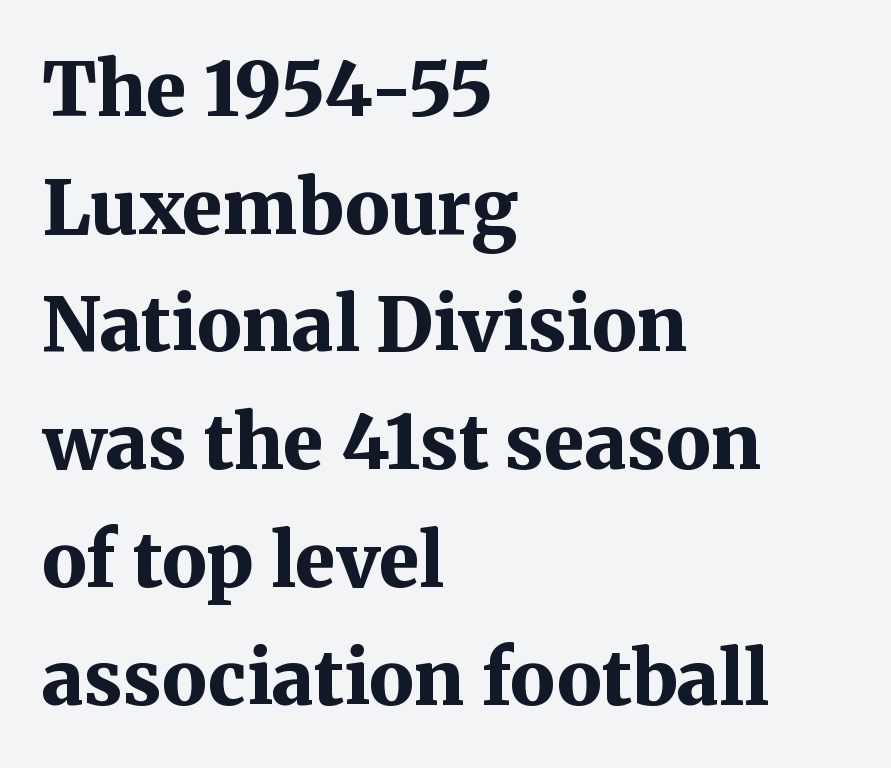
Students, note that the glyphs here touch the page at normal intervals. These words are printed bold, with thick strokes throughout. A student would call this left alignment; a typographer would say flush left, rag right. Posture: upright roman. Stroke terminals: seriffed. Quick note: interline space is typical.
